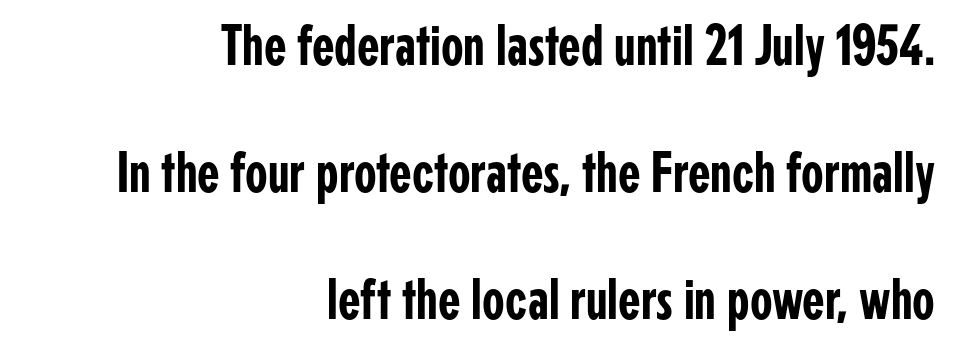
Line spacing here is loose. The zone under the glyphs is completely vacant. What stands out about the letter spacing? Nothing — it is the standard amount. The lettering holds an erect, upright posture throughout. Alignment: flush right. The passage shown is typed in a proportional face where columns would drift.
